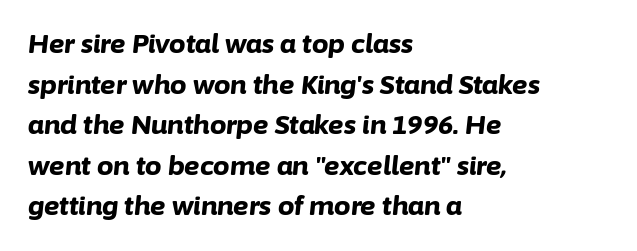
The image shows 26 px bold type, italic (leaning right); set left-aligned, normal line spacing (1.56x), normal letter spacing, not underlined.
